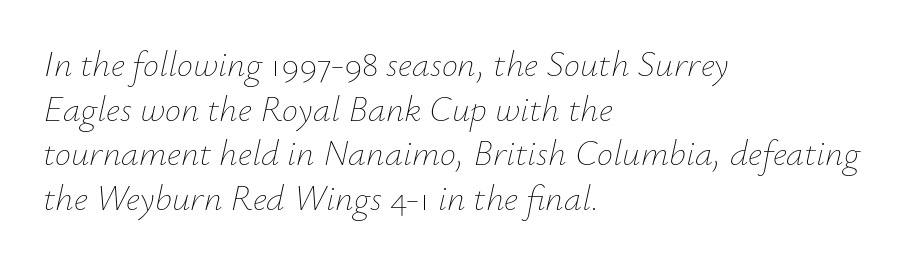
Q: Is the text bold? A: No.
Q: Is the text italic (slanted)? A: Yes, it leans right by about 12 degrees.
Q: Is the text underlined? A: No.
Q: How is the paragraph aligned? A: Left-aligned.
Q: Is the spacing between letters normal or unusually wide? A: Normal.
Q: Width (condensed, normal, or wide)? A: Normal.
Q: Stroke contrast? A: Low.
Q: x-height? A: Small.
Q: Monospaced? A: No.
